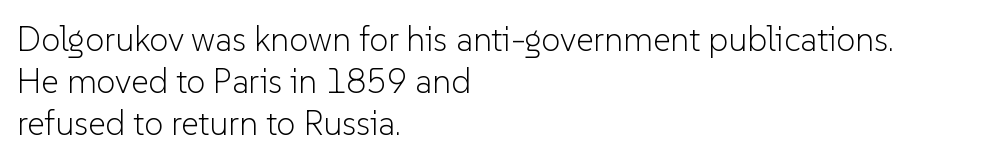
The image shows 34 px light sans-serif type, upright; set left-aligned, line spacing 1.24x, normal letter spacing, not underlined; low stroke contrast and a medium x-height.
